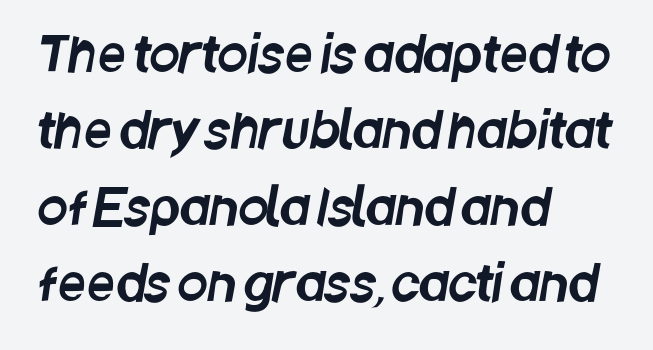
Vertically, the passage feels balanced, rows spaced as you'd expect. Letter spacing: default. These lines are rendered in a variable-pitch font. Plain, unruled lines of type. Is this a sans? Yes — the strokes have no serifs.
